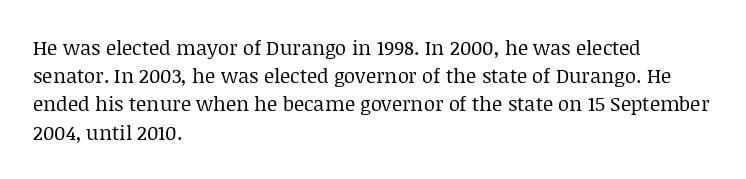
{"italic": "no", "bold": "no", "underline": "no", "align": "left", "line_spacing": "normal", "line_spacing_ratio": 1.41, "letter_spacing": "normal", "letter_spacing_em": 0.0, "glyph_px": 20}
